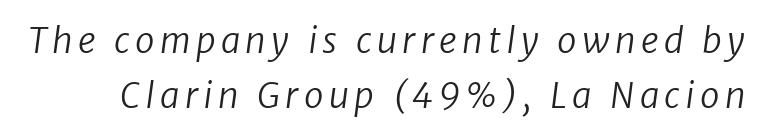
Looks like regular typesetting: each glyph gets only the width it needs. The strip under each line holds only bare page. The text was rendered using a sans face with plain stroke endings. How would I describe the line gaps? Plain and ordinary.
